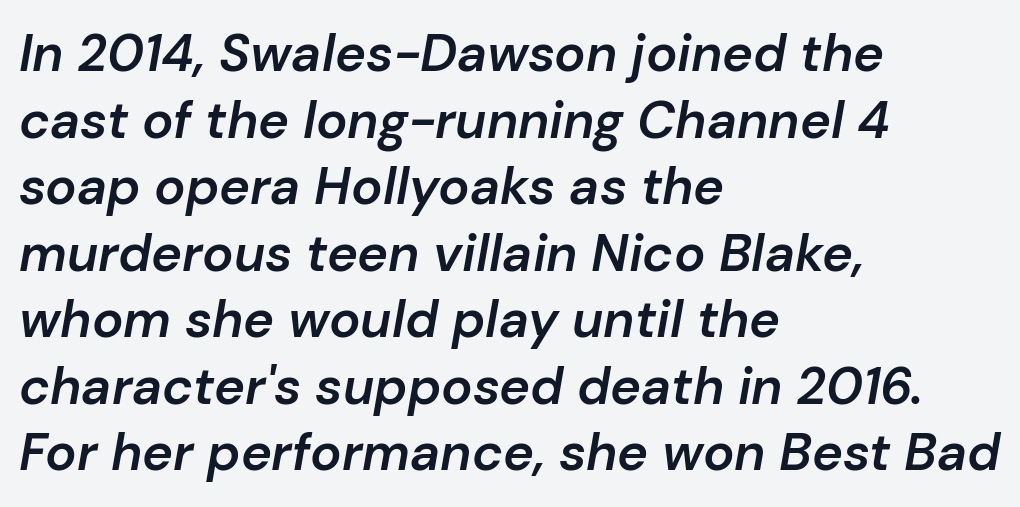
{"italic": "yes", "lean": "right", "slant_degrees": 10, "bold": "semi", "weight": "semibold", "width": "normal", "stroke_contrast": "low", "x_height": "medium", "monospaced": "no", "underline": "no", "align": "left", "line_spacing": "normal", "line_spacing_ratio": 1.28, "letter_spacing": "normal", "letter_spacing_em": 0.0, "glyph_px": 52}
